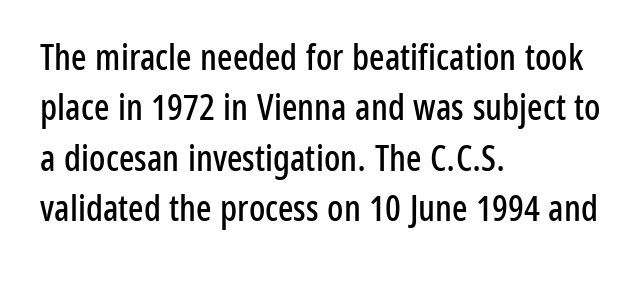
The image shows 36 px condensed sans-serif type, upright; set left-aligned, normal line spacing (1.4x), normal letter spacing, not underlined; low stroke contrast and a medium x-height.
